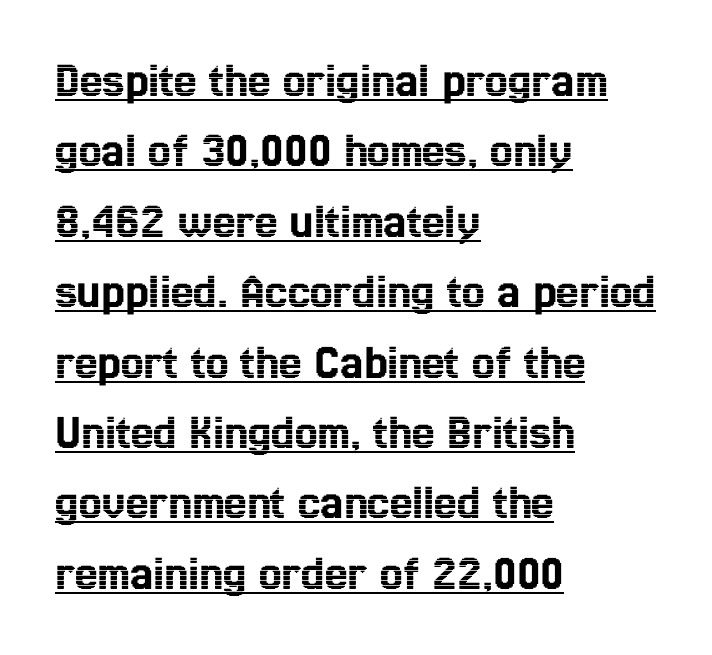
The image shows 51 px condensed type, upright; set left-aligned, normal line spacing (1.38x), normal letter spacing, underlined; a medium x-height.
